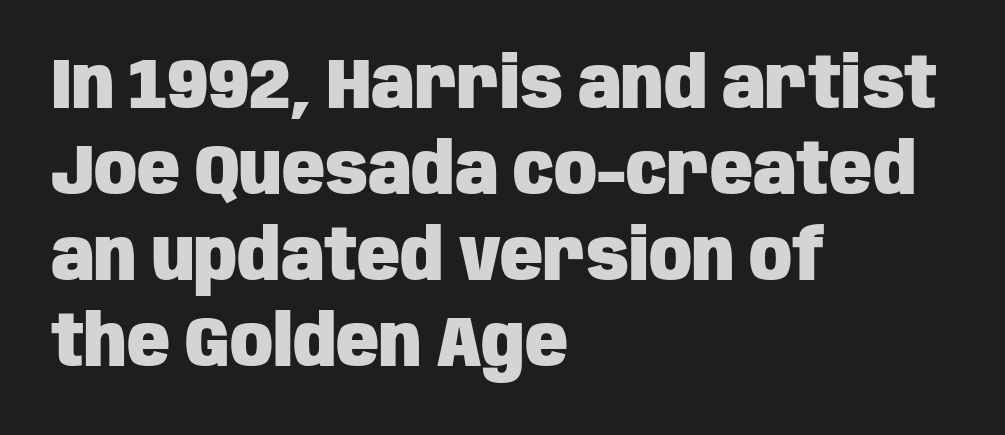
{"serif": "no", "italic": "no", "bold": "yes", "weight": "heavy", "width": "condensed", "stroke_contrast": "low", "x_height": "large", "monospaced": "no", "underline": "no", "align": "left", "line_spacing_ratio": 1.21, "letter_spacing": "normal", "letter_spacing_em": 0.0, "glyph_px": 71}
